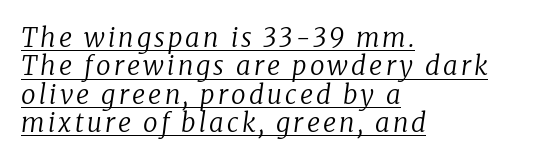
Notice how descenders almost collide with the ascenders below — that's tight leading. A student would call this left alignment; a typographer would say flush left, rag right. Underlined type. Ink coverage per letter is moderate at most. Every character sits at an angle, as italics do.
